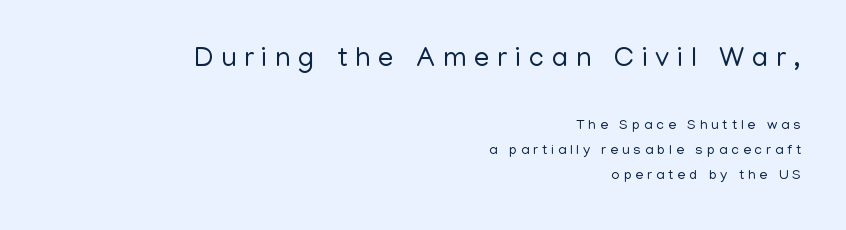
Q: Is the text bold? A: No.
Q: Is the text italic (slanted)? A: No, it is upright.
Q: Is the typeface a serif or a sans-serif typeface? A: Sans-serif.
Q: Is the text underlined? A: No.
Q: How is the paragraph aligned? A: Right-aligned.
Q: Is the spacing between letters normal or unusually wide? A: Unusually wide.
Q: Which block of text is set in a larger size, the first (top) or the second (bottom)? A: The first (top) one.
Q: Width (condensed, normal, or wide)? A: Normal.
Q: Stroke contrast? A: Low.
Q: x-height? A: Medium.
Q: Monospaced? A: No.
